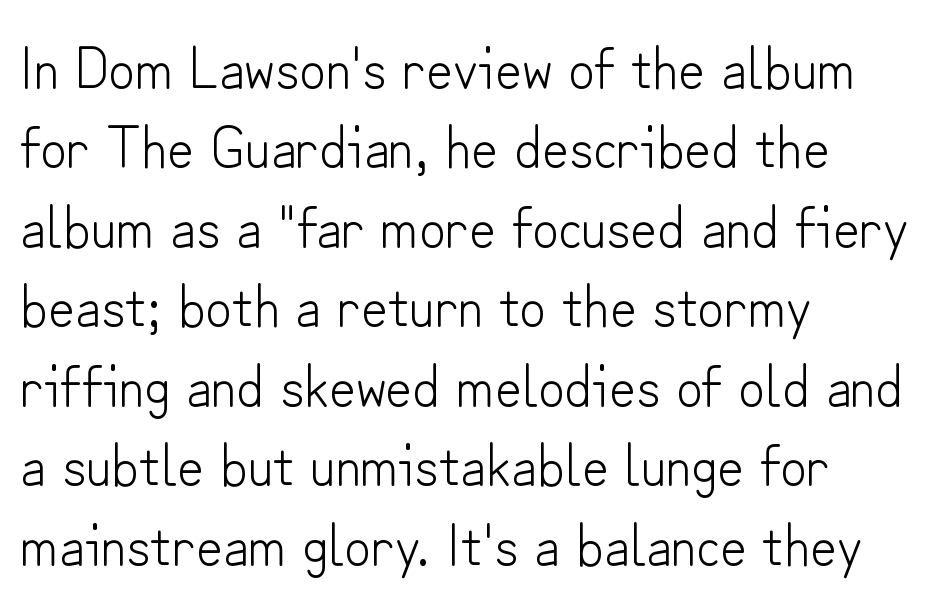
{"serif": "no", "italic": "no", "bold": "no", "weight": "light", "width": "normal", "stroke_contrast": "low", "x_height": "small", "monospaced": "no", "underline": "no", "align": "left", "line_spacing": "normal", "line_spacing_ratio": 1.37, "letter_spacing": "normal", "letter_spacing_em": 0.0, "glyph_px": 58}
